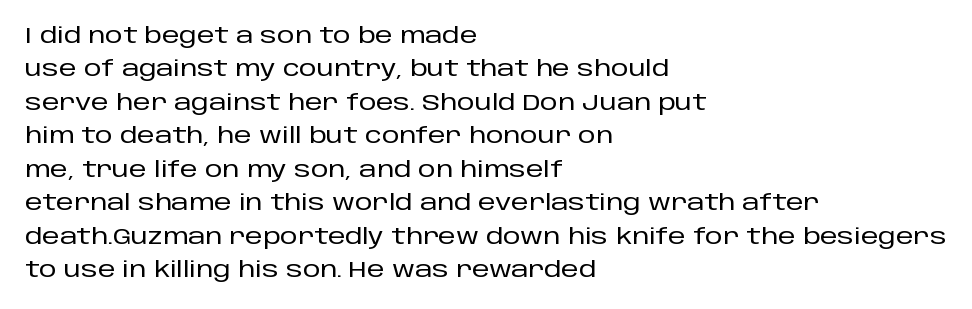
Q: Is the text italic (slanted)? A: No, it is upright.
Q: Is the text underlined? A: No.
Q: How is the paragraph aligned? A: Left-aligned.
Q: Is the spacing between letters normal or unusually wide? A: Normal.
Q: Is the spacing between lines tight, normal or loose? A: Normal.
